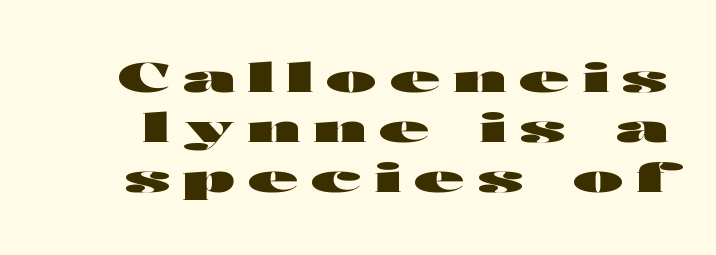
Q: Is the text bold? A: Yes.
Q: Is the text italic (slanted)? A: No, it is upright.
Q: Is the typeface a serif or a sans-serif typeface? A: Sans-serif.
Q: Is the text underlined? A: No.
Q: Is the spacing between letters normal or unusually wide? A: Unusually wide.
Q: Width (condensed, normal, or wide)? A: Wide.
Q: Stroke contrast? A: High.
Q: x-height? A: Medium.
Q: Monospaced? A: No.
